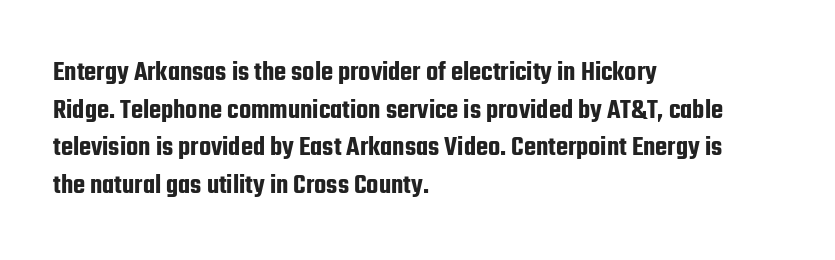
Q: Is the text italic (slanted)? A: No, it is upright.
Q: Is the typeface a serif or a sans-serif typeface? A: Sans-serif.
Q: Is the text underlined? A: No.
Q: How is the paragraph aligned? A: Left-aligned.
Q: Is the spacing between letters normal or unusually wide? A: Normal.
Q: Is the spacing between lines tight, normal or loose? A: Normal.
Q: Width (condensed, normal, or wide)? A: Condensed.
Q: Stroke contrast? A: Low.
Q: x-height? A: Medium.
Q: Monospaced? A: No.
